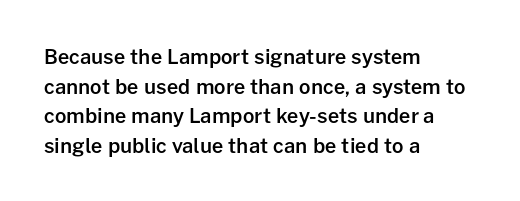
The image shows 20 px text type, upright; set left-aligned, normal line spacing (1.48x), normal letter spacing, not underlined.
